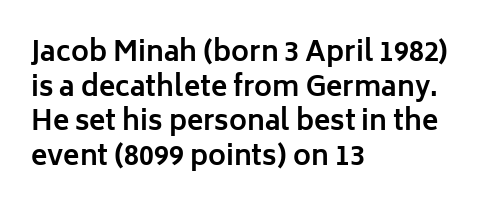
Compared with typical body copy, the letter spacing here is the same. The setting favours the left margin, as ordinary paragraphs usually do. Heft: maximum for text — a bold. Beneath every word, the page is bare. Successive baselines arrive at the customary interval. These lines were composed using upright roman letters.
